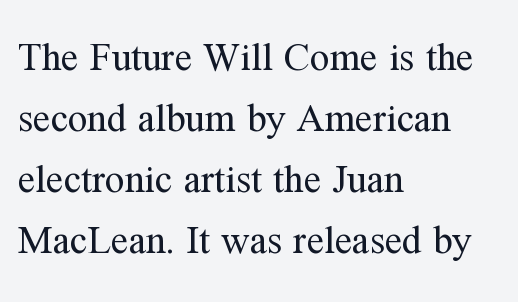
Ordinary non-slanted type is in use. These lines are set flush left with a ragged right edge. The passage shown is typed in a proportional face where columns would drift. In terms of letterform style, serifs are clearly present. Letters rest on an invisible, unmarked baseline.
